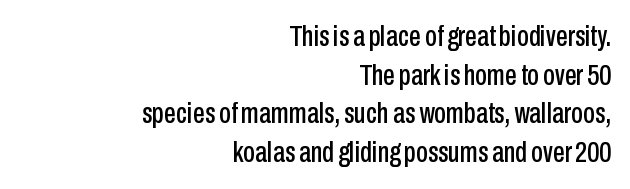
Q: Is the text italic (slanted)? A: No, it is upright.
Q: Is the typeface a serif or a sans-serif typeface? A: Sans-serif.
Q: Is the text underlined? A: No.
Q: How is the paragraph aligned? A: Right-aligned.
Q: Is the spacing between letters normal or unusually wide? A: Normal.
Q: Is the spacing between lines tight, normal or loose? A: Normal.
Q: Width (condensed, normal, or wide)? A: Condensed.
Q: Stroke contrast? A: Low.
Q: x-height? A: Medium.
Q: Monospaced? A: No.
